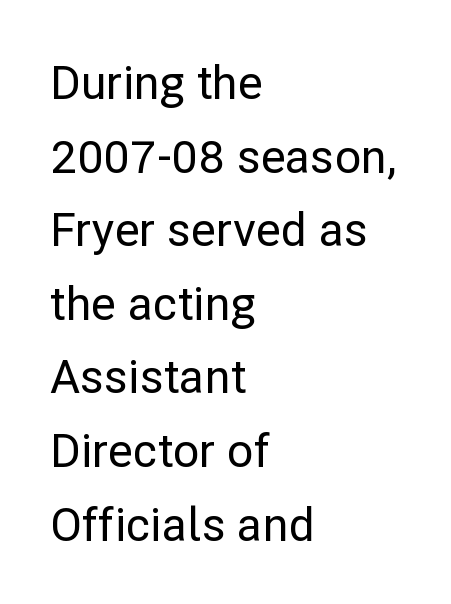
{"serif": "no", "italic": "no", "width": "normal", "stroke_contrast": "low", "x_height": "medium", "monospaced": "no", "underline": "no", "align": "left", "line_spacing": "normal", "line_spacing_ratio": 1.6, "letter_spacing": "normal", "letter_spacing_em": 0.0, "glyph_px": 46}
